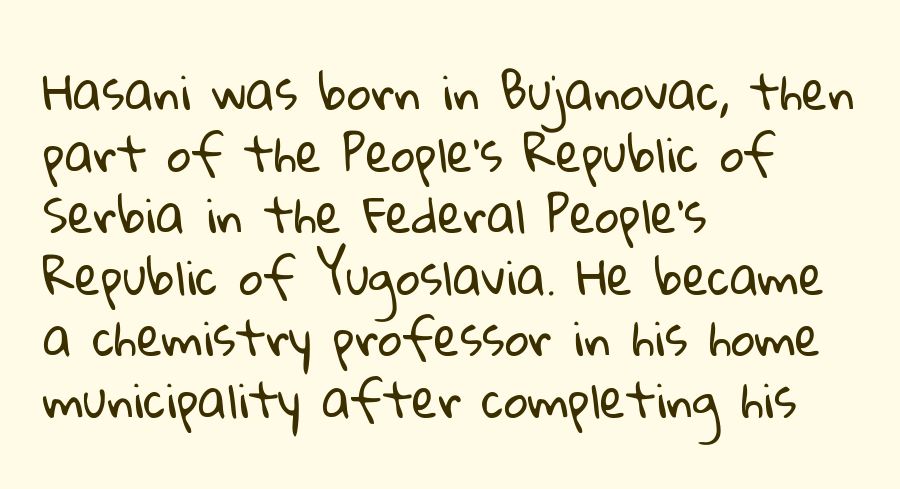
The image shows 47 px regular-weight sans-serif type; set left-aligned, normal line spacing (1.31x), normal letter spacing, not underlined; low stroke contrast and a medium x-height.
